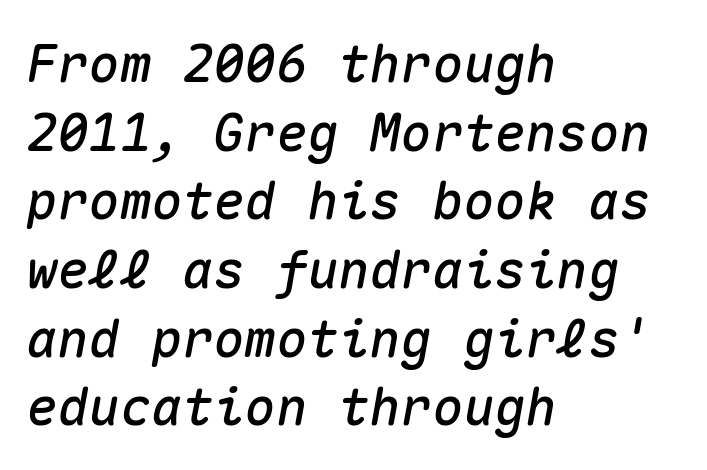
Q: Is the text italic (slanted)? A: Yes, it leans right by about 10 degrees.
Q: Is the text underlined? A: No.
Q: How is the paragraph aligned? A: Left-aligned.
Q: Is the spacing between letters normal or unusually wide? A: Normal.
Q: Is the spacing between lines tight, normal or loose? A: Normal.
Q: Width (condensed, normal, or wide)? A: Normal.
Q: Stroke contrast? A: Medium.
Q: x-height? A: Medium.
Q: Monospaced? A: Yes.
